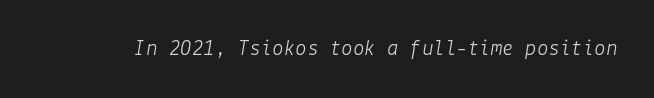
Q: Is the text bold? A: No.
Q: Is the text italic (slanted)? A: Yes, it leans right by about 9 degrees.
Q: Is the text underlined? A: No.
Q: Is the spacing between letters normal or unusually wide? A: Normal.
